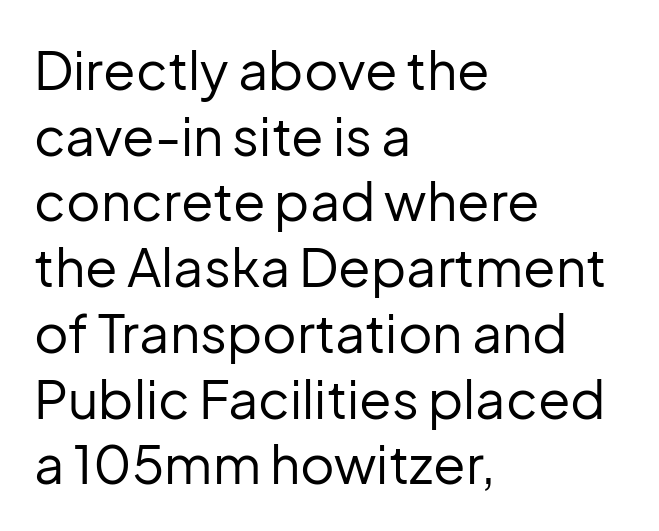
{"serif": "no", "italic": "no", "bold": "no", "weight": "regular", "width": "normal", "stroke_contrast": "low", "x_height": "medium", "monospaced": "no", "underline": "no", "align": "left", "line_spacing_ratio": 1.24, "letter_spacing": "normal", "letter_spacing_em": 0.0, "glyph_px": 53}
